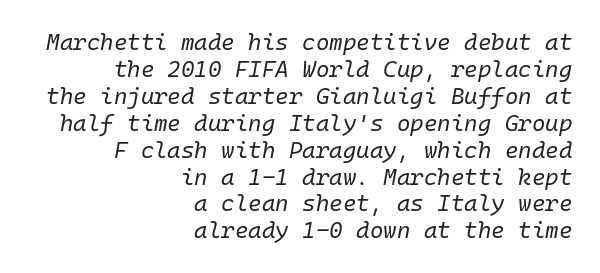
The image shows 23 px text type, italic (leaning right); set right-aligned, line spacing 1.17x, normal letter spacing, not underlined.
